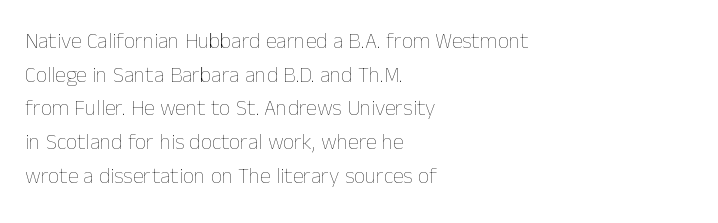
Unbolded letterforms with no extra heft. The letterforms sit shoulder to shoulder at normal distance. Line spacing here is normal. Glance below the letters and you will spot only blank space. Visually the block forms a straight wall on the left and a jagged coastline on the right.
